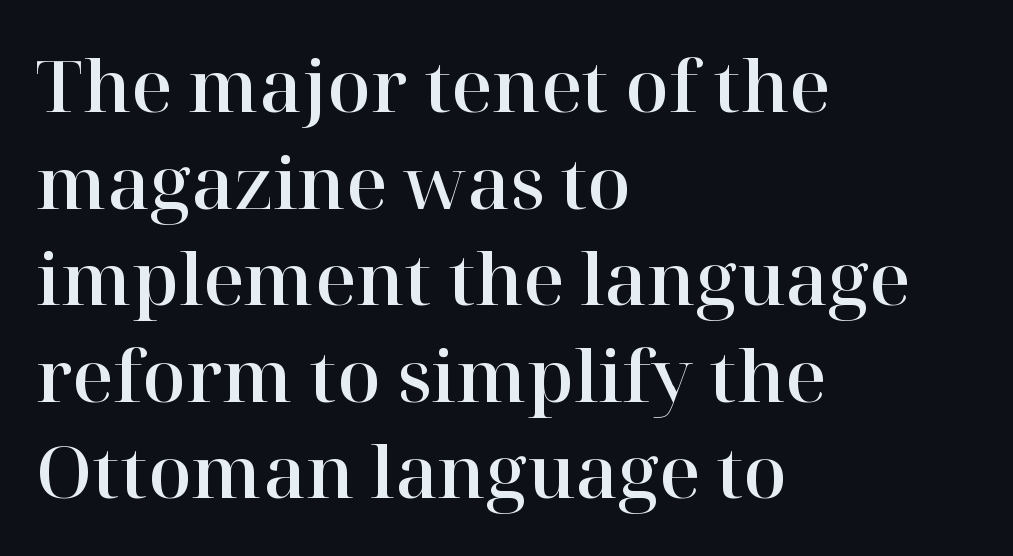
Posture: vertical. These lines are rendered in a variable-pitch font. Does extra space separate the letters? No, they use regular spacing. Teacher's note: observe the even left margin — that is flush-left alignment. Font category for this specimen: serif. Leading: standard.
